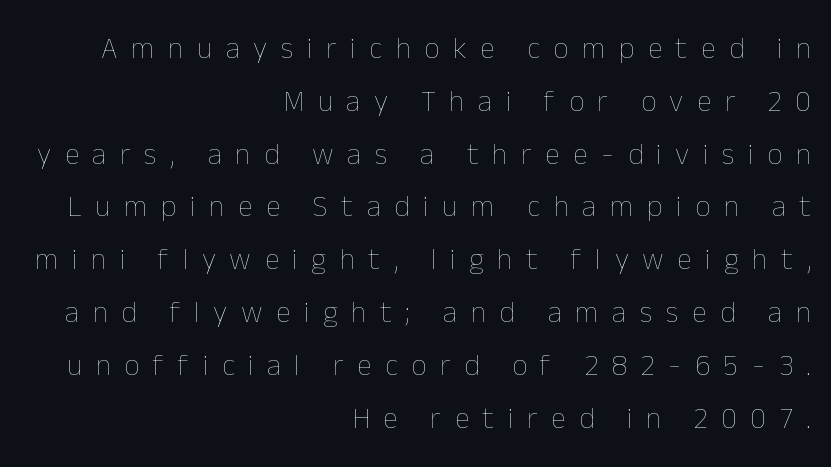
The image shows 30 px thin type, upright; set right-aligned, line spacing 1.76x, unusually wide letter spacing (+0.45 em), not underlined; low stroke contrast and a medium x-height.
